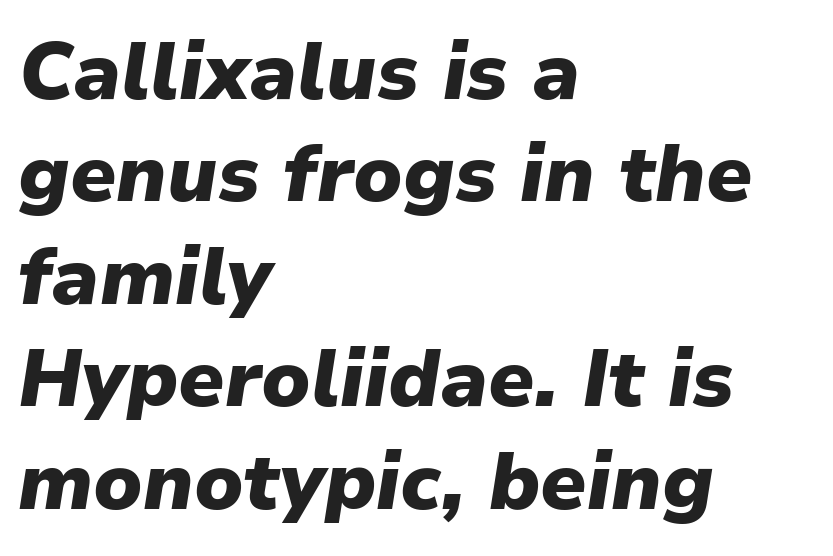
{"italic": "yes", "lean": "right", "slant_degrees": 9, "bold": "yes", "weight": "heavy", "width": "normal", "stroke_contrast": "low", "x_height": "medium", "monospaced": "no", "underline": "no", "align": "left", "line_spacing": "normal", "line_spacing_ratio": 1.28, "letter_spacing": "normal", "letter_spacing_em": 0.0, "glyph_px": 80}
